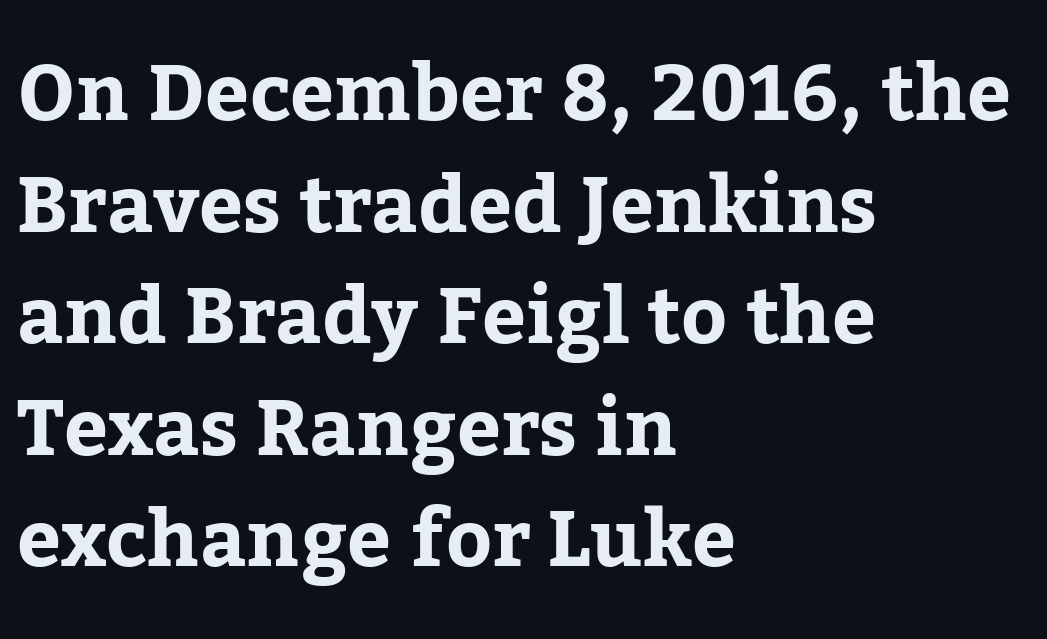
The image shows 78 px serif type, upright; set left-aligned, normal line spacing (1.43x), normal letter spacing, not underlined; low stroke contrast and a medium x-height.
